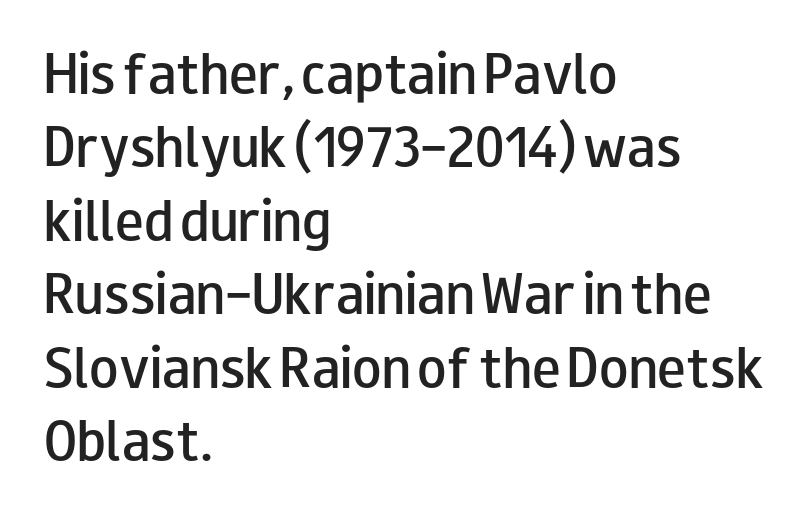
{"serif": "no", "italic": "no", "bold": "semi", "weight": "semibold", "width": "wide", "stroke_contrast": "low", "x_height": "small", "monospaced": "no", "underline": "no", "align": "left", "line_spacing": "normal", "line_spacing_ratio": 1.53, "letter_spacing": "normal", "letter_spacing_em": 0.0, "glyph_px": 48}
